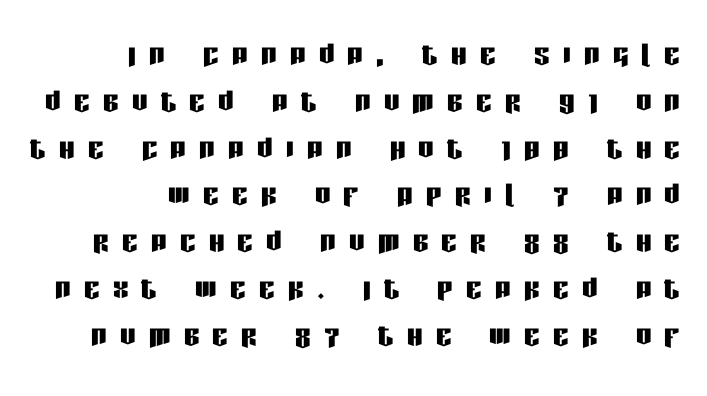
Q: Is the text italic (slanted)? A: No, it is upright.
Q: Is the typeface a serif or a sans-serif typeface? A: Sans-serif.
Q: Is the text underlined? A: No.
Q: How is the paragraph aligned? A: Right-aligned.
Q: Is the spacing between letters normal or unusually wide? A: Unusually wide.
Q: Width (condensed, normal, or wide)? A: Condensed.
Q: Stroke contrast? A: Low.
Q: x-height? A: Large.
Q: Monospaced? A: No.
